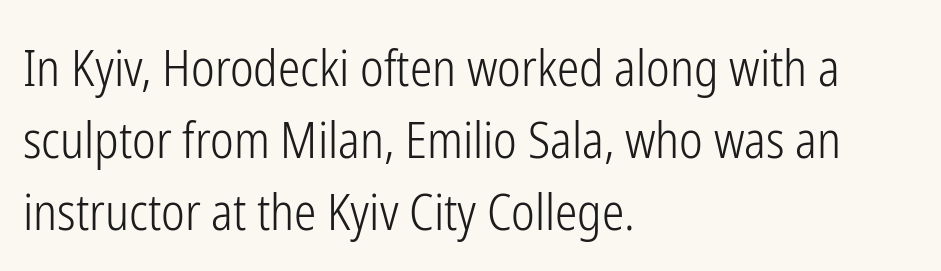
If you measured baseline to baseline, you'd find a middling distance. The letters look calm and open, with moderate or lighter stems. Type style note: lacks serifs. Underlining? Definitely not there. Look at the tracking — it's just the regular setting, nothing added.
